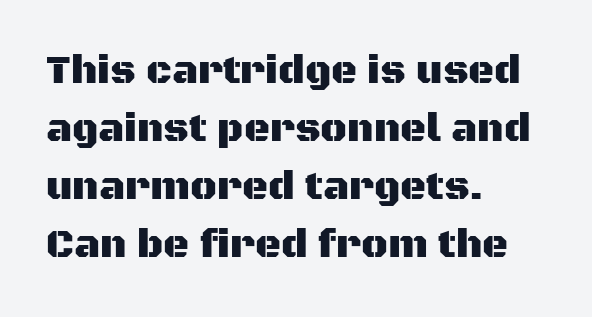
{"serif": "no", "italic": "no", "width": "normal", "stroke_contrast": "medium", "x_height": "large", "monospaced": "no", "underline": "no", "align": "left", "line_spacing": "normal", "line_spacing_ratio": 1.45, "letter_spacing": "normal", "letter_spacing_em": 0.0, "glyph_px": 40}
